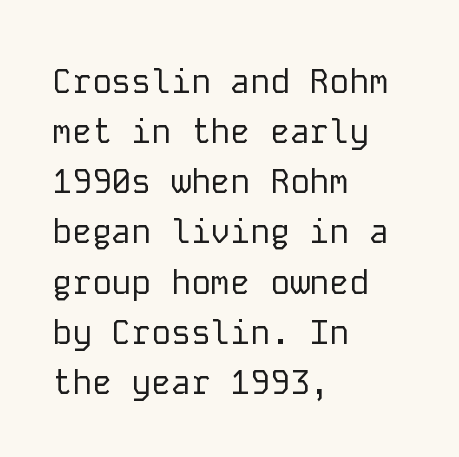
Nope, no serifs anywhere on these letters. Each letter, wide or thin by design, is forced into the same width here. Short and long lines alike share a common starting point at left. Is this a heavy cut? Hardly; it is regular or lighter. Descender tails drop into unmarked territory. The typography opts for an upright posture over an oblique one.
